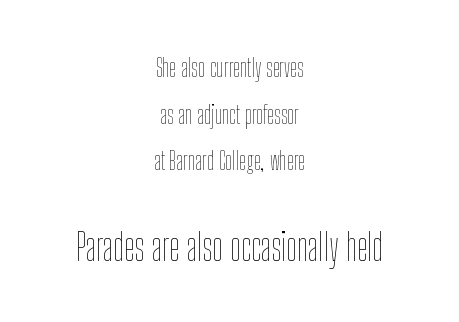
Posture: upright roman. Short and long lines alike share a common midpoint. Unbolded letterforms with no extra heft. Check the space under the baseline: it is left empty. Proportional: the letters do not fall into vertical columns. Caption: upper text group reduced, lower text group enlarged.
